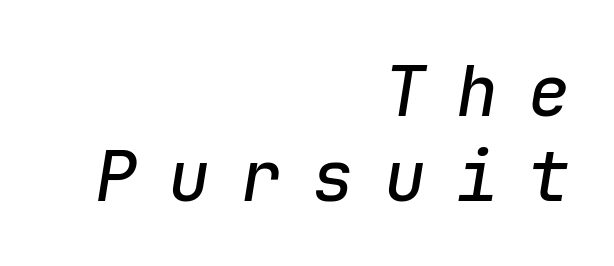
Q: Is the text italic (slanted)? A: Yes, it leans right by about 9 degrees.
Q: Is the text underlined? A: No.
Q: How is the paragraph aligned? A: Right-aligned.
Q: Is the spacing between letters normal or unusually wide? A: Unusually wide.
Q: Width (condensed, normal, or wide)? A: Normal.
Q: Stroke contrast? A: Low.
Q: x-height? A: Medium.
Q: Monospaced? A: Yes.
